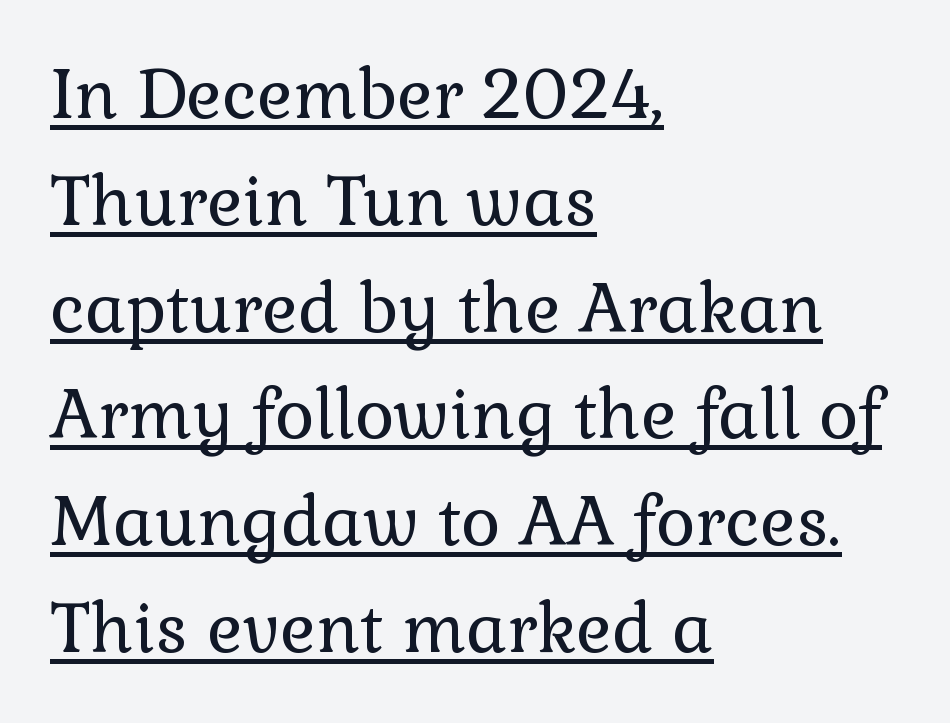
The image shows 68 px regular-weight serif type, upright; set left-aligned, normal line spacing (1.57x), normal letter spacing, underlined; low stroke contrast and a medium x-height.
